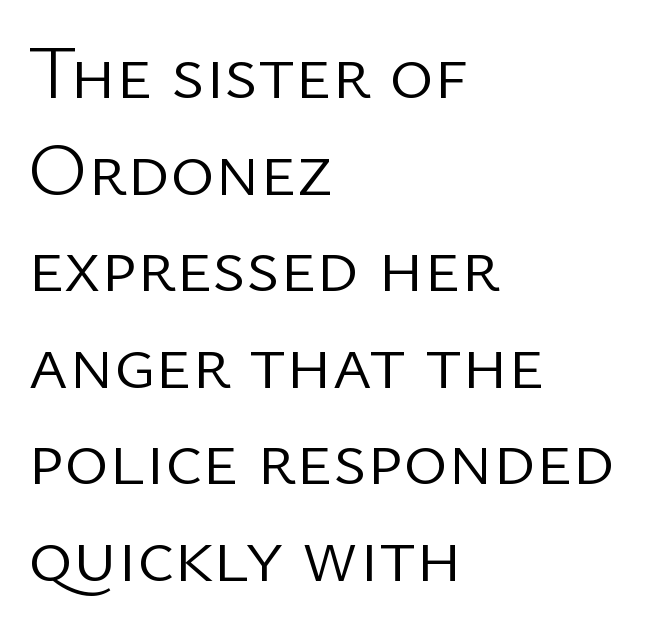
Q: Is the text bold? A: No.
Q: Is the text italic (slanted)? A: No, it is upright.
Q: Is the typeface a serif or a sans-serif typeface? A: Sans-serif.
Q: Is the text underlined? A: No.
Q: How is the paragraph aligned? A: Left-aligned.
Q: Is the spacing between letters normal or unusually wide? A: Normal.
Q: Is the spacing between lines tight, normal or loose? A: Normal.
Q: Width (condensed, normal, or wide)? A: Normal.
Q: Stroke contrast? A: Low.
Q: x-height? A: Medium.
Q: Monospaced? A: No.
